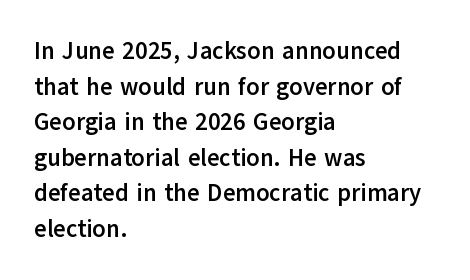
Q: Is the text bold? A: Yes.
Q: Is the text italic (slanted)? A: No, it is upright.
Q: Is the text underlined? A: No.
Q: How is the paragraph aligned? A: Left-aligned.
Q: Is the spacing between letters normal or unusually wide? A: Normal.
Q: Is the spacing between lines tight, normal or loose? A: Normal.
